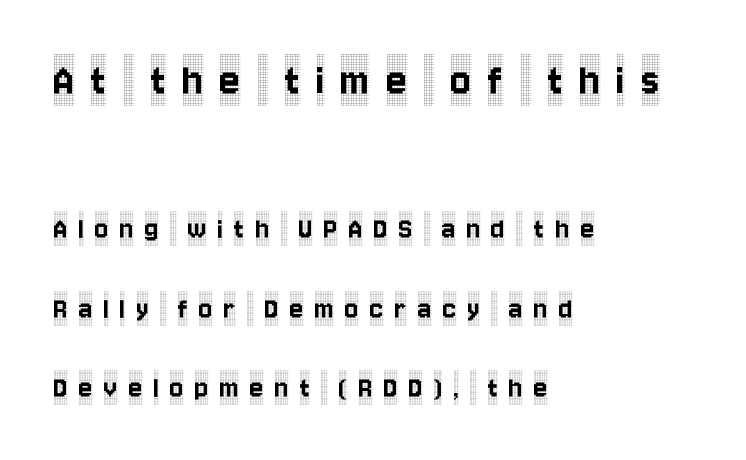
The typesetter chose a ragged-right arrangement here. Varying glyph widths throughout — classic text-font behaviour. Unlike italic type, these characters show no tilt at all. There is plenty of visible air inserted between adjacent glyphs.
